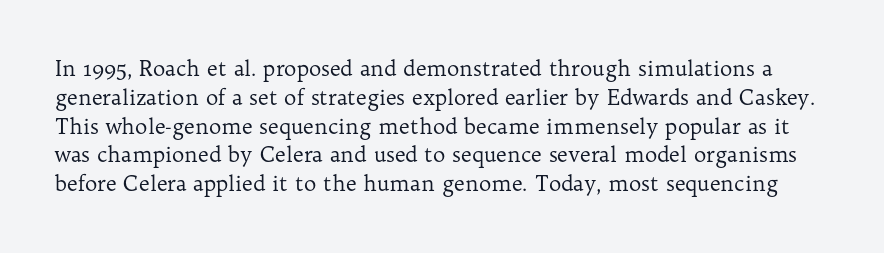
Q: Is the text bold? A: No.
Q: Is the text italic (slanted)? A: No, it is upright.
Q: Is the text underlined? A: No.
Q: Is the spacing between letters normal or unusually wide? A: Normal.
Q: Is the spacing between lines tight, normal or loose? A: Normal.
